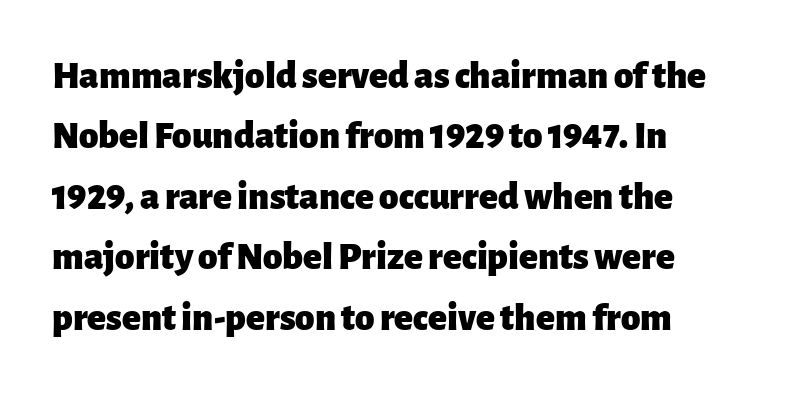
Q: Is the text bold? A: Yes.
Q: Is the text italic (slanted)? A: No, it is upright.
Q: Is the typeface a serif or a sans-serif typeface? A: Sans-serif.
Q: Is the text underlined? A: No.
Q: How is the paragraph aligned? A: Left-aligned.
Q: Is the spacing between letters normal or unusually wide? A: Normal.
Q: Is the spacing between lines tight, normal or loose? A: Normal.
Q: Width (condensed, normal, or wide)? A: Normal.
Q: Stroke contrast? A: Low.
Q: x-height? A: Medium.
Q: Monospaced? A: No.
